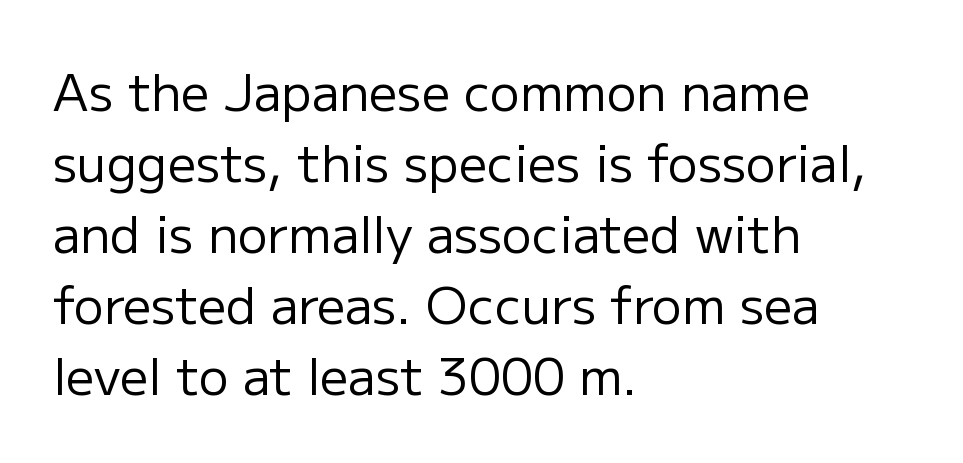
{"serif": "no", "italic": "no", "bold": "no", "weight": "regular", "width": "normal", "stroke_contrast": "low", "x_height": "medium", "monospaced": "no", "underline": "no", "align": "left", "line_spacing": "normal", "line_spacing_ratio": 1.42, "letter_spacing": "normal", "letter_spacing_em": 0.0, "glyph_px": 50}
